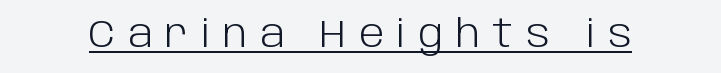
Q: Is the text bold? A: No.
Q: Is the text italic (slanted)? A: No, it is upright.
Q: Is the typeface a serif or a sans-serif typeface? A: Sans-serif.
Q: Is the text underlined? A: Yes.
Q: Is the spacing between letters normal or unusually wide? A: Unusually wide.
Q: Width (condensed, normal, or wide)? A: Normal.
Q: Stroke contrast? A: Low.
Q: x-height? A: Large.
Q: Monospaced? A: No.
